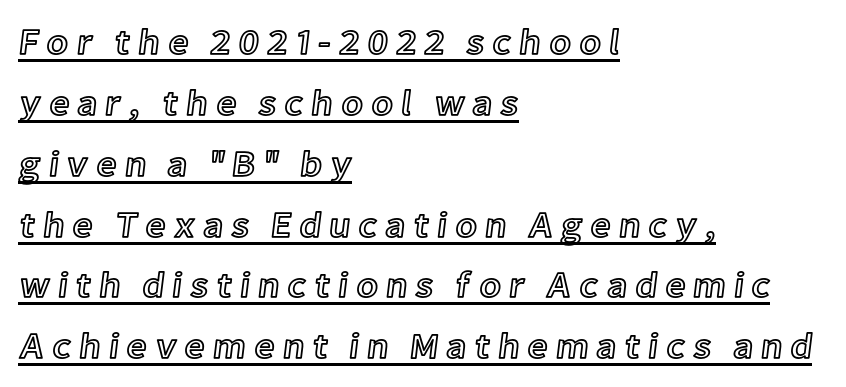
The leading is moderate, giving the passage an even texture. The letterforms stand isolated, each surrounded by extra space. The paragraph has a hard left edge and a soft right edge.
